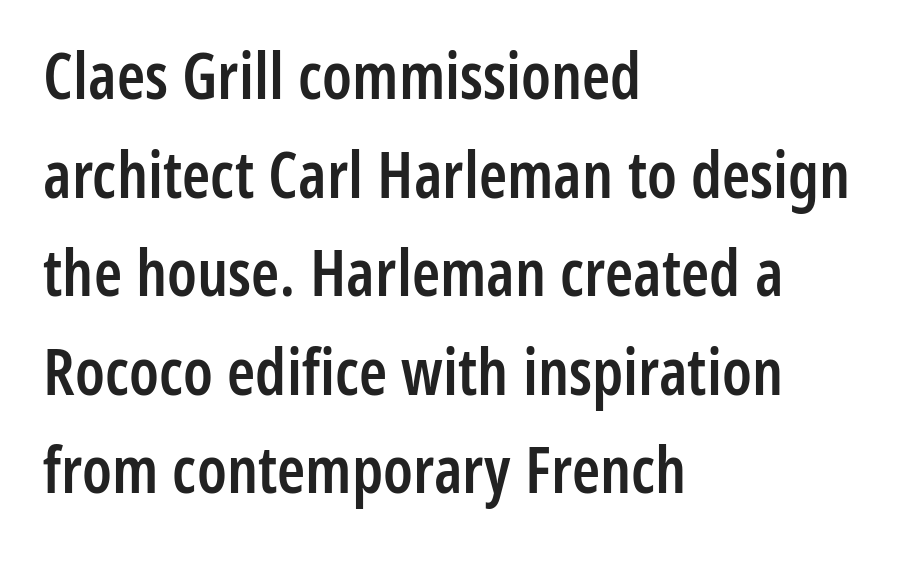
{"serif": "no", "italic": "no", "bold": "semi", "weight": "semibold", "width": "condensed", "stroke_contrast": "low", "x_height": "medium", "monospaced": "no", "underline": "no", "align": "left", "line_spacing": "normal", "line_spacing_ratio": 1.54, "letter_spacing": "normal", "letter_spacing_em": 0.0, "glyph_px": 64}
